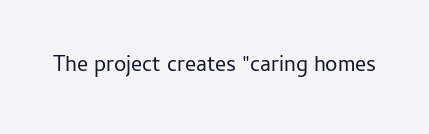
{"italic": "no", "bold": "no", "underline": "no", "letter_spacing": "normal", "letter_spacing_em": 0.0, "glyph_px": 22}
